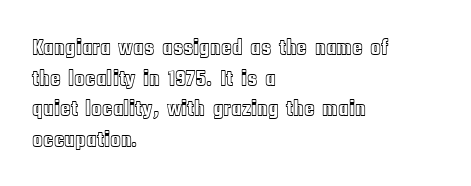
Q: Is the text italic (slanted)? A: No, it is upright.
Q: Is the text underlined? A: No.
Q: How is the paragraph aligned? A: Left-aligned.
Q: Is the spacing between letters normal or unusually wide? A: Normal.
Q: Is the spacing between lines tight, normal or loose? A: Normal.
